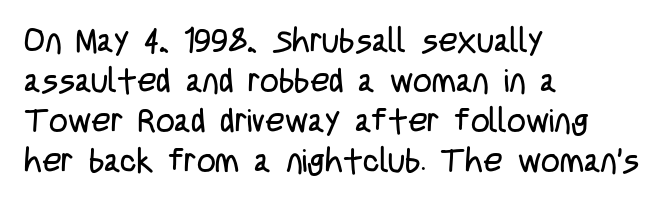
What kind of face is this? One without serifs — a sans. Character widths vary here, with narrow letters taking less room than wide ones. This is the regular roman posture of the typeface. Is the block centered? No — it sits flush against the left margin. What stands out about the letter spacing? Nothing — it is the standard amount.
